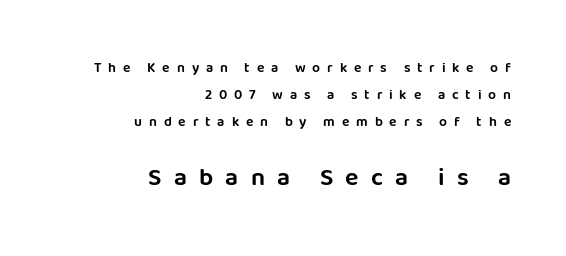
The image shows 25 px text type, upright; set right-aligned, loose line spacing (1.92x), unusually wide letter spacing (+0.49 em), not underlined; the second (bottom) block is 1.79x larger.
